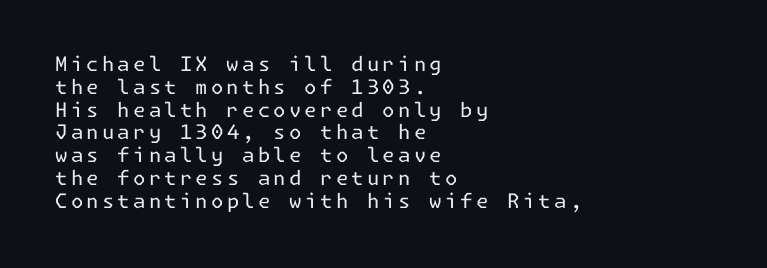
{"italic": "no", "bold": "no", "underline": "no", "align": "left", "line_spacing": "tight", "line_spacing_ratio": 1.14, "glyph_px": 20}
